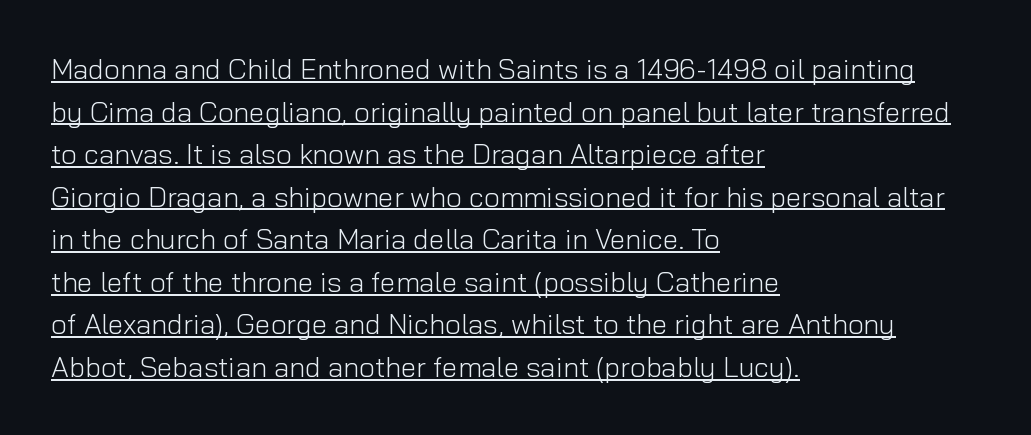
Q: Is the text bold? A: No.
Q: Is the text italic (slanted)? A: No, it is upright.
Q: Is the typeface a serif or a sans-serif typeface? A: Sans-serif.
Q: Is the text underlined? A: Yes.
Q: How is the paragraph aligned? A: Left-aligned.
Q: Is the spacing between letters normal or unusually wide? A: Normal.
Q: Is the spacing between lines tight, normal or loose? A: Normal.
Q: Width (condensed, normal, or wide)? A: Normal.
Q: Stroke contrast? A: Low.
Q: x-height? A: Medium.
Q: Monospaced? A: No.
